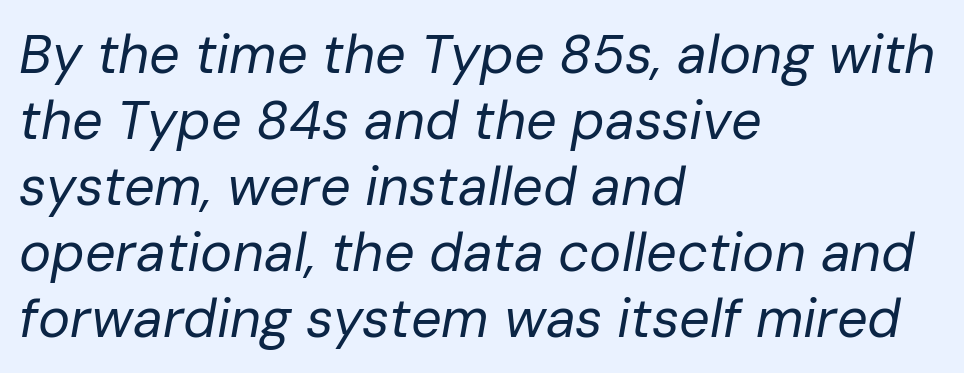
{"italic": "yes", "lean": "right", "slant_degrees": 10, "bold": "no", "weight": "regular", "width": "normal", "stroke_contrast": "low", "x_height": "medium", "monospaced": "no", "underline": "no", "align": "left", "line_spacing_ratio": 1.22, "letter_spacing": "normal", "letter_spacing_em": 0.0, "glyph_px": 54}
